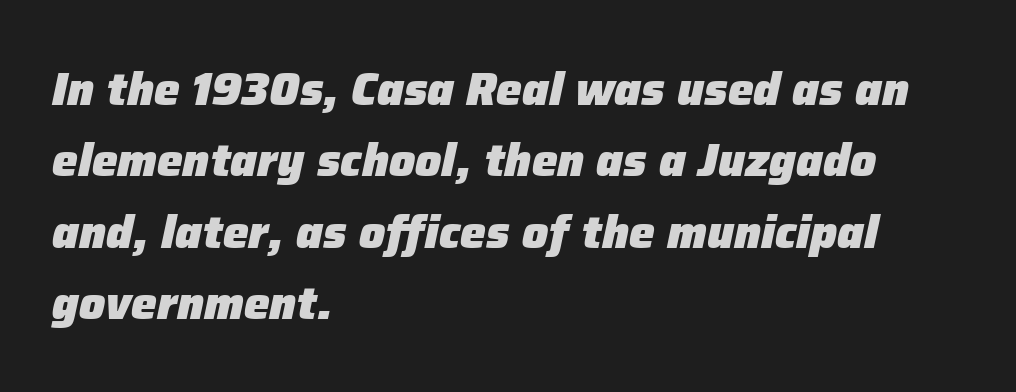
{"italic": "yes", "lean": "right", "slant_degrees": 12, "bold": "yes", "weight": "heavy", "width": "normal", "stroke_contrast": "low", "x_height": "medium", "monospaced": "no", "underline": "no", "align": "left", "line_spacing": "normal", "line_spacing_ratio": 1.55, "letter_spacing": "normal", "letter_spacing_em": 0.0, "glyph_px": 46}
